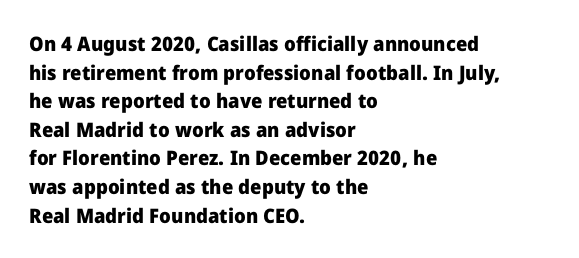
The image shows 20 px bold type, upright; set left-aligned, normal line spacing (1.43x), normal letter spacing, not underlined.
